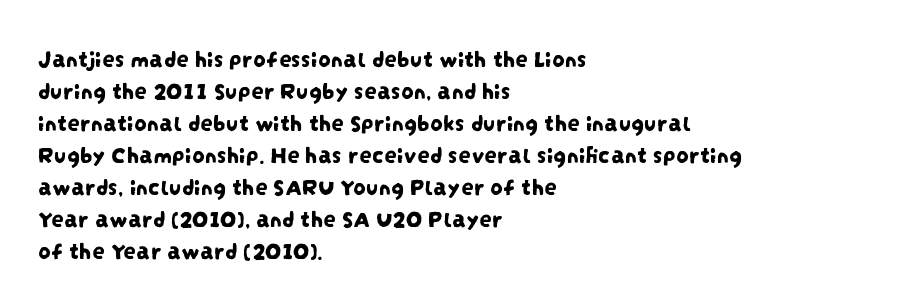
The image shows 25 px text type; set left-aligned, normal line spacing (1.28x), normal letter spacing, not underlined.
